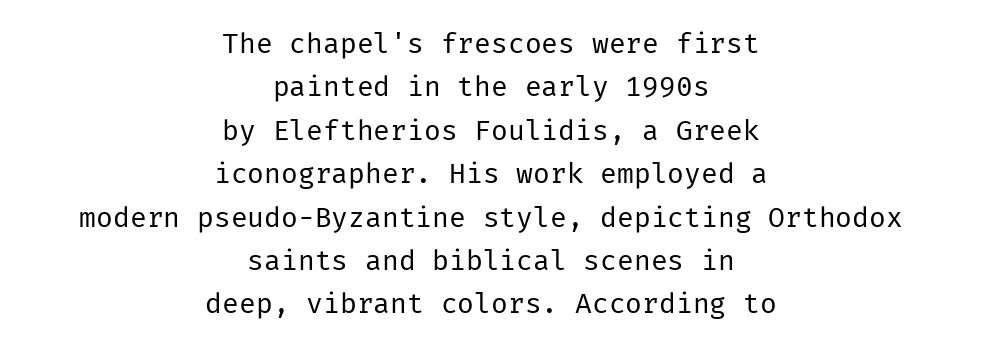
Q: Is the text bold? A: No.
Q: Is the text italic (slanted)? A: No, it is upright.
Q: Is the typeface a serif or a sans-serif typeface? A: Sans-serif.
Q: Is the text underlined? A: No.
Q: How is the paragraph aligned? A: Centered.
Q: Is the spacing between letters normal or unusually wide? A: Normal.
Q: Is the spacing between lines tight, normal or loose? A: Normal.
Q: Width (condensed, normal, or wide)? A: Normal.
Q: Stroke contrast? A: Low.
Q: x-height? A: Medium.
